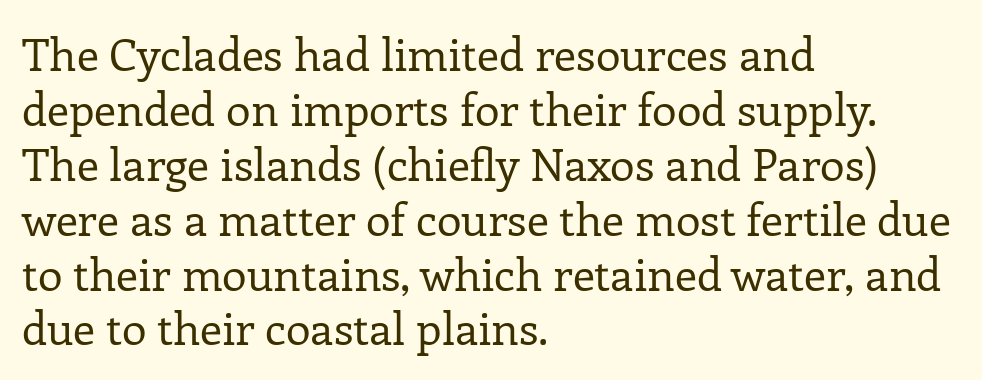
Q: Is the text bold? A: No.
Q: Is the text italic (slanted)? A: No, it is upright.
Q: Is the typeface a serif or a sans-serif typeface? A: Serif.
Q: Is the text underlined? A: No.
Q: How is the paragraph aligned? A: Left-aligned.
Q: Is the spacing between letters normal or unusually wide? A: Normal.
Q: Width (condensed, normal, or wide)? A: Normal.
Q: Stroke contrast? A: Low.
Q: x-height? A: Medium.
Q: Monospaced? A: No.
